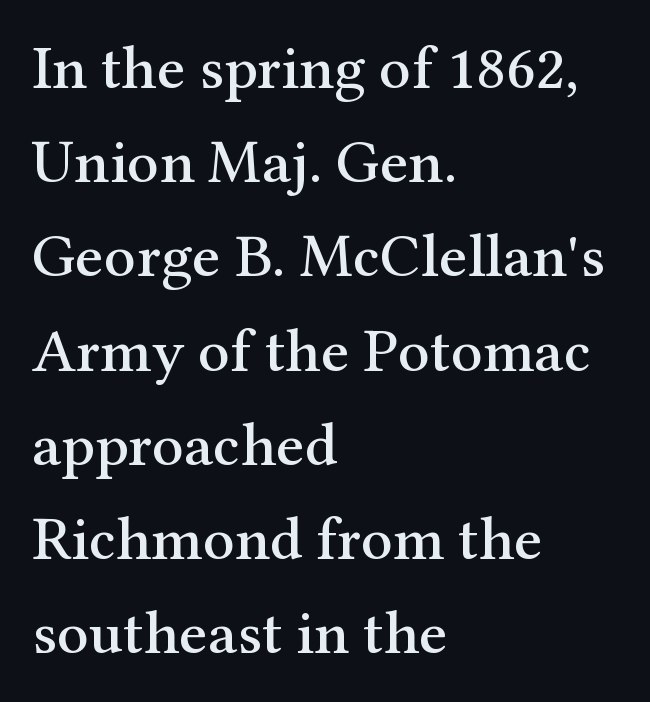
The image shows 62 px serif type, upright; set left-aligned, normal line spacing (1.52x), normal letter spacing, not underlined; medium stroke contrast and a medium x-height.
